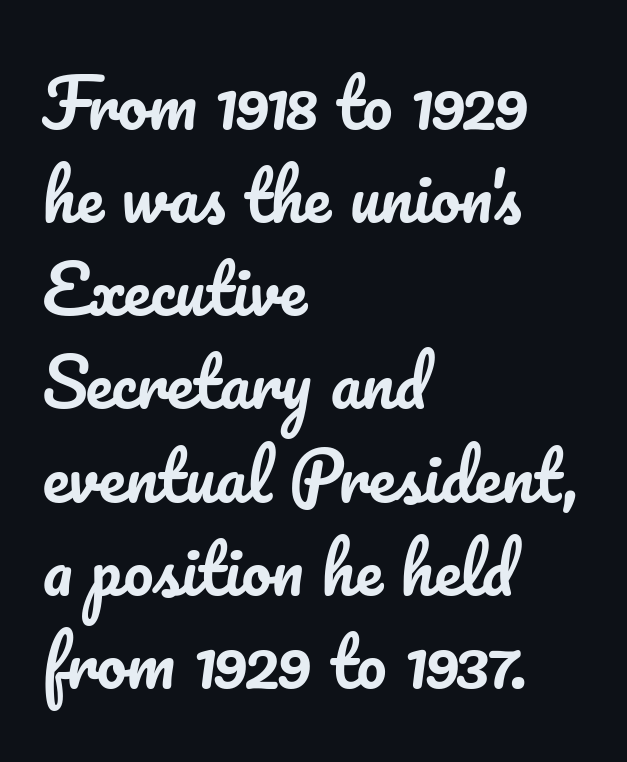
Each letter keeps its own natural width here, so spacing adapts to shape. What's the leading like? Ordinary, nothing unusual. The horizontal fit of the characters is conventional and even. Typeset ragged right — the left edge is the straight one.
